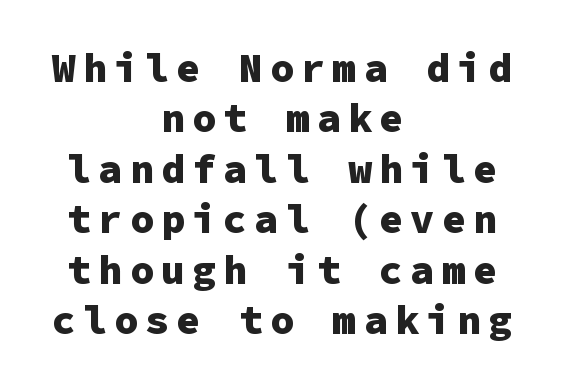
Q: Is the text bold? A: Yes.
Q: Is the text italic (slanted)? A: No, it is upright.
Q: Is the typeface a serif or a sans-serif typeface? A: Sans-serif.
Q: Is the text underlined? A: No.
Q: How is the paragraph aligned? A: Centered.
Q: Is the spacing between lines tight, normal or loose? A: Normal.
Q: Width (condensed, normal, or wide)? A: Normal.
Q: Stroke contrast? A: Low.
Q: x-height? A: Medium.
Q: Monospaced? A: Yes.
